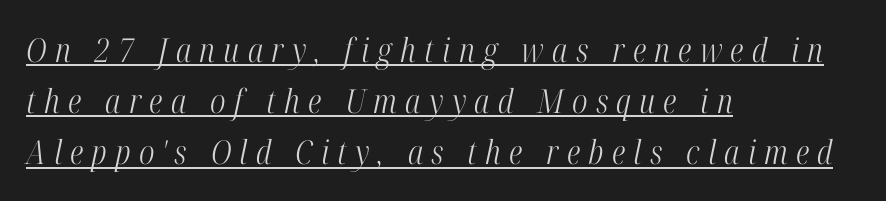
You could only call the tracking loose — the letters float apart. In terms of letterform style, serifs are clearly present. These lines were composed using italics. The face used here is proportionally spaced, like ordinary book or web type. Quick note: underline on. Compared with a centered layout, this one pins lines to the left instead.
